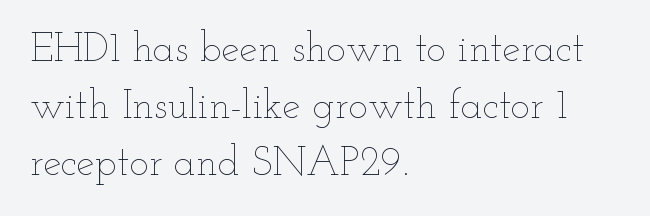
The image shows 41 px thin, wide type, upright; set left-aligned, normal line spacing (1.39x), normal letter spacing, not underlined; low stroke contrast and a small x-height.
